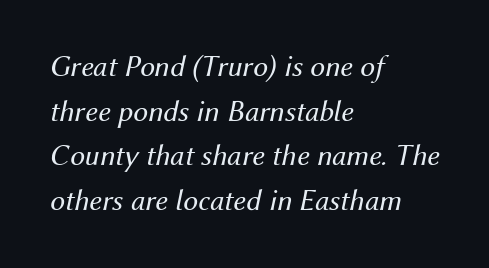
The image shows 30 px regular-weight type, italic (leaning right); set left-aligned, normal line spacing (1.49x), normal letter spacing, not underlined; medium stroke contrast and a medium x-height.
